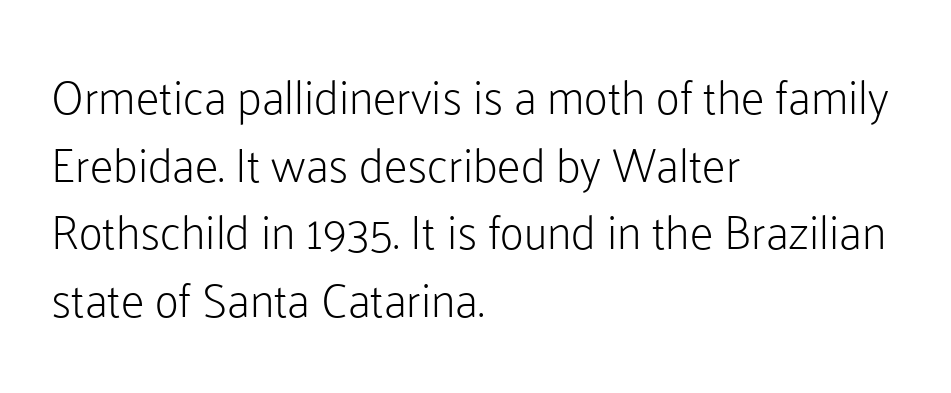
In terms of posture, this sample is upright. Teacher's note: observe the even left margin — that is flush-left alignment. Descenders are the only things crossing below the line. The rendering uses natural spacing where letterforms have individual widths. Stroke terminals: plain, sans-serif. A normal amount of white space separates one row of letters from the next.
